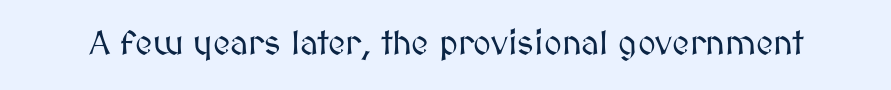
{"italic": "no", "width": "normal", "stroke_contrast": "medium", "x_height": "medium", "monospaced": "no", "underline": "no", "letter_spacing": "normal", "letter_spacing_em": 0.0, "glyph_px": 34}
